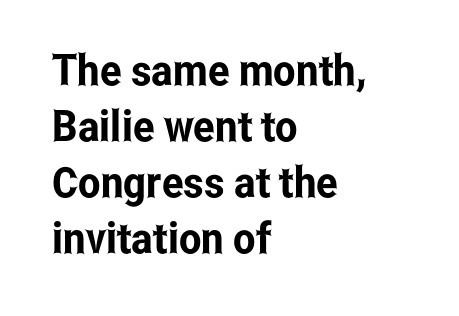
Q: Is the text italic (slanted)? A: No, it is upright.
Q: Is the typeface a serif or a sans-serif typeface? A: Sans-serif.
Q: Is the text underlined? A: No.
Q: How is the paragraph aligned? A: Left-aligned.
Q: Is the spacing between letters normal or unusually wide? A: Normal.
Q: Is the spacing between lines tight, normal or loose? A: Normal.
Q: Width (condensed, normal, or wide)? A: Condensed.
Q: Stroke contrast? A: Low.
Q: x-height? A: Medium.
Q: Monospaced? A: No.
